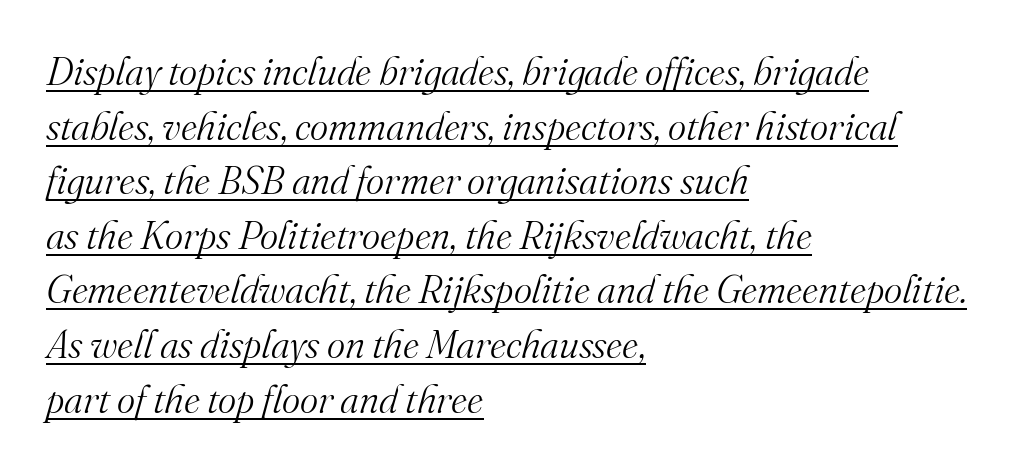
{"serif": "yes", "italic": "yes", "lean": "right", "slant_degrees": 16, "bold": "no", "weight": "light", "width": "normal", "stroke_contrast": "medium", "x_height": "small", "monospaced": "no", "underline": "yes", "align": "left", "line_spacing": "normal", "line_spacing_ratio": 1.4, "letter_spacing": "normal", "letter_spacing_em": 0.0, "glyph_px": 39}
